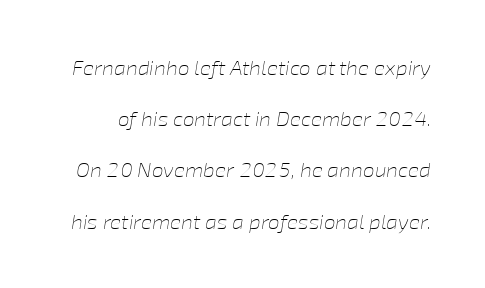
Q: Is the text bold? A: No.
Q: Is the text italic (slanted)? A: Yes, it leans right by about 8 degrees.
Q: Is the text underlined? A: No.
Q: Is the spacing between letters normal or unusually wide? A: Normal.
Q: Is the spacing between lines tight, normal or loose? A: Loose.
